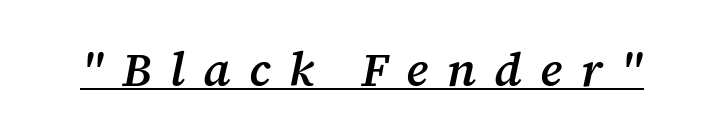
{"serif": "yes", "italic": "yes", "lean": "right", "slant_degrees": 12, "bold": "semi", "weight": "semibold", "width": "normal", "stroke_contrast": "medium", "x_height": "medium", "monospaced": "no", "underline": "yes", "letter_spacing": "wide", "letter_spacing_em": 0.39, "glyph_px": 47}
